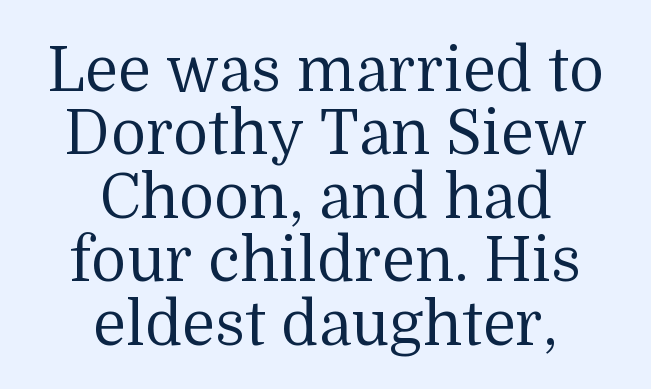
Is the stroke heavy? The answer is a plain regular-or-lighter. A serif font was chosen for this passage. Nope, not italic — everything's standing straight. Reading down the block, each line starts at a different indent, mirrored at its end. The tracking reads as untouched default to a designer's eye.
